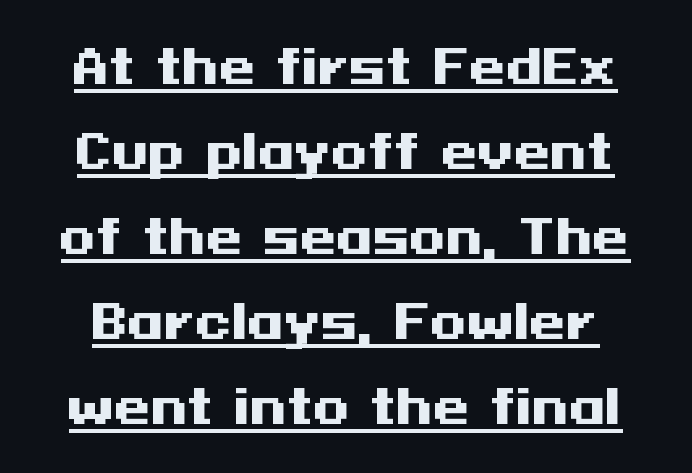
Caption: lettering with a line underneath. The typography opts for an upright posture over an oblique one. Thick stems and heavy bowls — unmistakably bold. The typeface chosen for these lines omits serifs. In terms of letterspacing, this is plain default setting.
